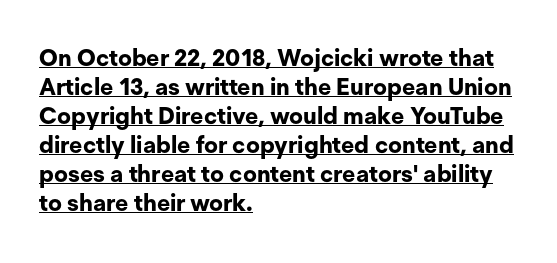
{"italic": "no", "bold": "yes", "underline": "yes", "align": "left", "line_spacing": "normal", "line_spacing_ratio": 1.26, "letter_spacing": "normal", "letter_spacing_em": 0.0, "glyph_px": 23}
